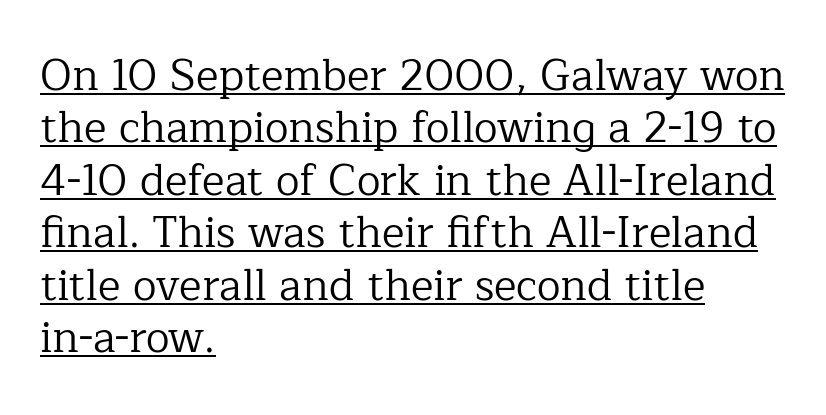
What decoration does the sample have? An underline. The font family rendered here belongs to the serif group. A typesetter would call this proportional, since set widths differ per character. The typeface has the unassuming heft of standard copy or less. Where is the straight margin? On the left.
